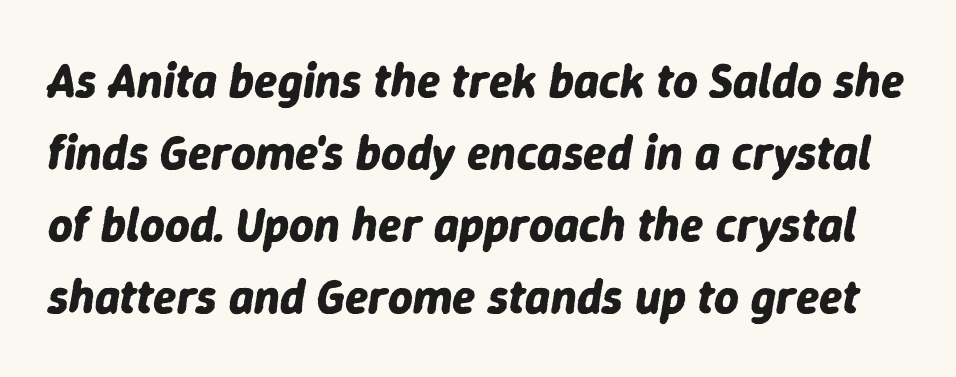
Q: Is the text bold? A: Yes.
Q: Is the text italic (slanted)? A: Yes, it leans right by about 9 degrees.
Q: Is the text underlined? A: No.
Q: Is the spacing between letters normal or unusually wide? A: Normal.
Q: Is the spacing between lines tight, normal or loose? A: Normal.
Q: Width (condensed, normal, or wide)? A: Normal.
Q: Stroke contrast? A: Low.
Q: x-height? A: Medium.
Q: Monospaced? A: No.
